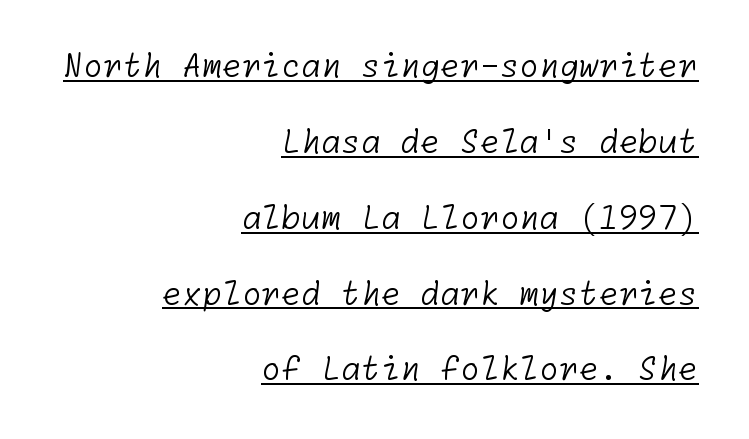
{"serif": "no", "bold": "no", "weight": "light", "width": "normal", "stroke_contrast": "low", "x_height": "medium", "underline": "yes", "align": "right", "line_spacing": "loose", "line_spacing_ratio": 2.37, "letter_spacing": "normal", "letter_spacing_em": 0.0, "glyph_px": 32}
